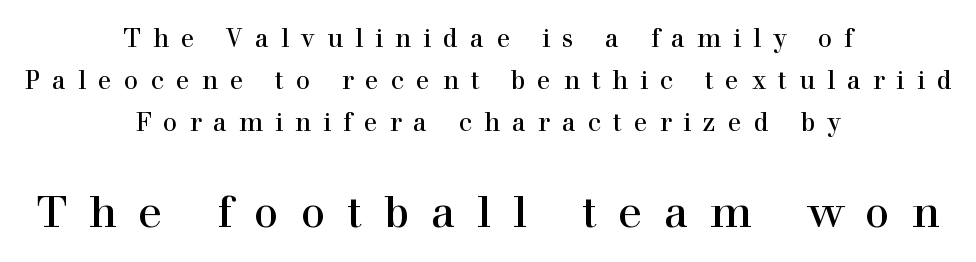
Are there feet on the stems? There are — it's a serif. Compared with typical body copy, the letter spacing here is much looser. This rendering uses center alignment, leaving both contours irregular but symmetric. Varying glyph widths throughout — classic text-font behaviour.
